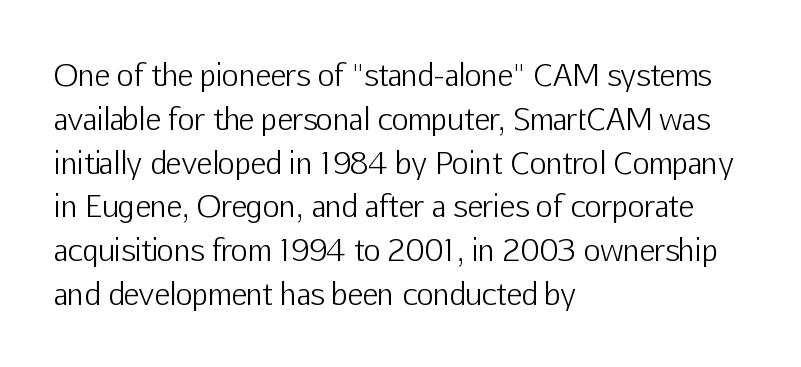
The image shows 29 px light sans-serif type, upright; set left-aligned, normal line spacing (1.51x), normal letter spacing, not underlined; low stroke contrast and a medium x-height.
